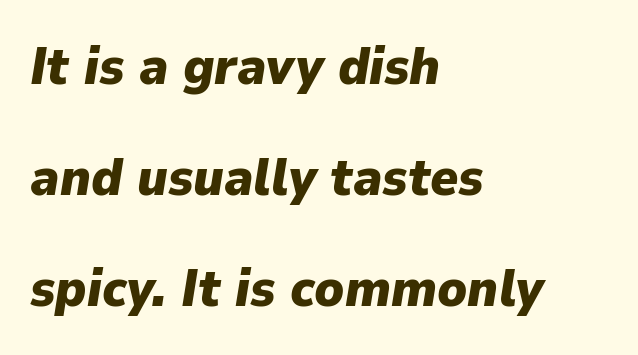
Q: Is the text bold? A: Yes.
Q: Is the text italic (slanted)? A: Yes, it leans right by about 9 degrees.
Q: Is the text underlined? A: No.
Q: How is the paragraph aligned? A: Left-aligned.
Q: Is the spacing between letters normal or unusually wide? A: Normal.
Q: Is the spacing between lines tight, normal or loose? A: Loose.
Q: Width (condensed, normal, or wide)? A: Normal.
Q: Stroke contrast? A: Low.
Q: x-height? A: Medium.
Q: Monospaced? A: No.
